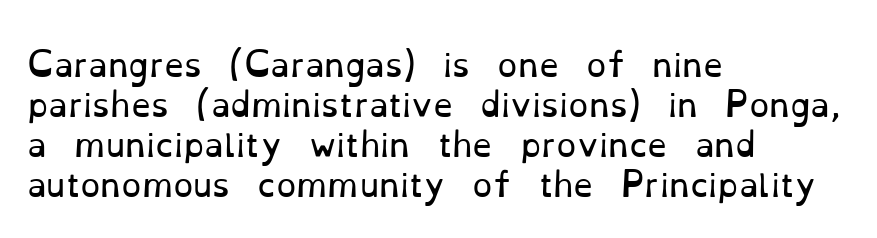
Q: Is the text bold? A: No.
Q: Is the text italic (slanted)? A: No, it is upright.
Q: Is the typeface a serif or a sans-serif typeface? A: Serif.
Q: Is the text underlined? A: No.
Q: How is the paragraph aligned? A: Left-aligned.
Q: Is the spacing between letters normal or unusually wide? A: Normal.
Q: Is the spacing between lines tight, normal or loose? A: Normal.
Q: Width (condensed, normal, or wide)? A: Normal.
Q: Stroke contrast? A: Low.
Q: x-height? A: Small.
Q: Monospaced? A: No.
